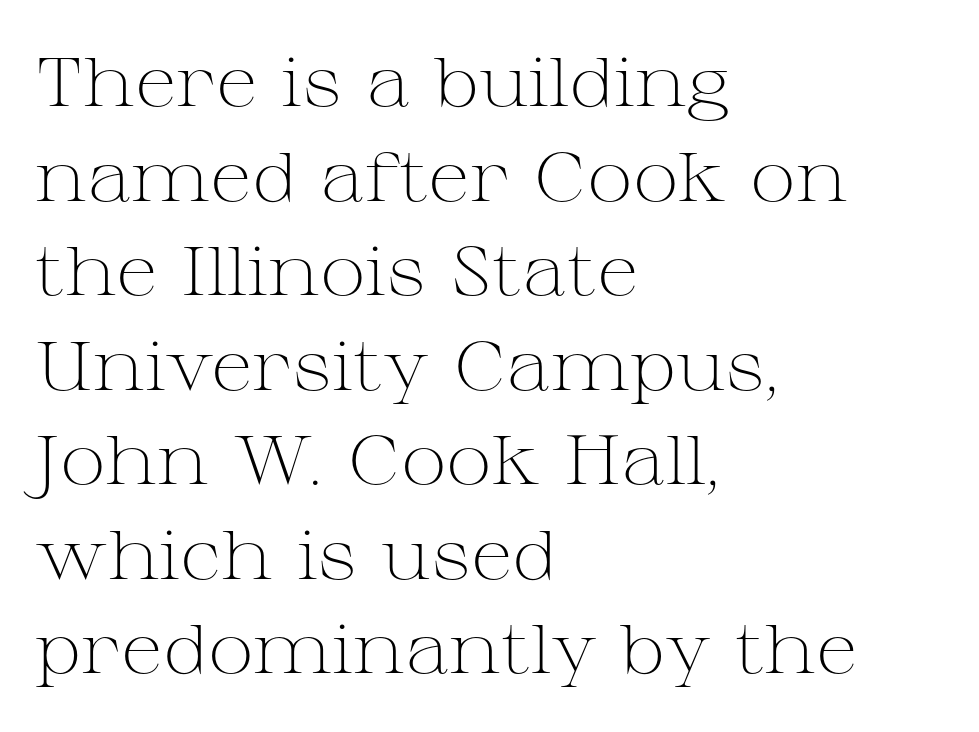
Q: Is the text bold? A: No.
Q: Is the text italic (slanted)? A: No, it is upright.
Q: Is the typeface a serif or a sans-serif typeface? A: Serif.
Q: Is the text underlined? A: No.
Q: How is the paragraph aligned? A: Left-aligned.
Q: Is the spacing between letters normal or unusually wide? A: Normal.
Q: Is the spacing between lines tight, normal or loose? A: Normal.
Q: Width (condensed, normal, or wide)? A: Wide.
Q: Stroke contrast? A: Medium.
Q: x-height? A: Medium.
Q: Monospaced? A: No.
